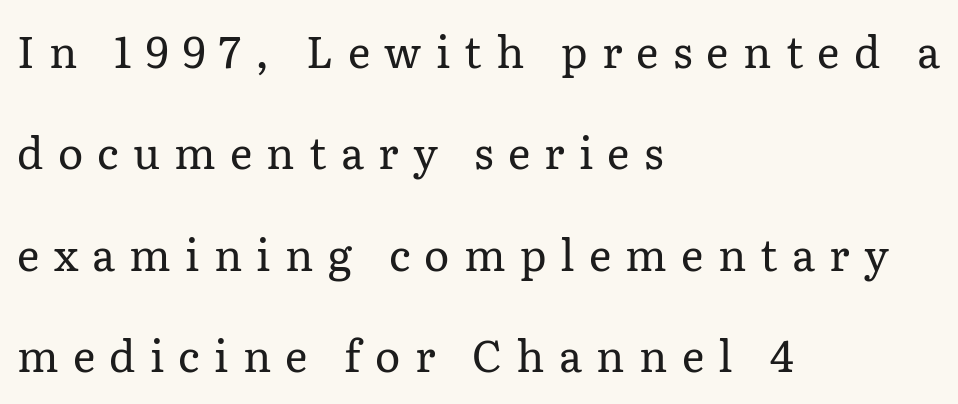
The rendering uses natural spacing where letterforms have individual widths. The weight would be labelled regular, book, light, or lighter still. Check the space under the baseline: it is left empty. If you measured baseline to baseline, you'd find a long distance. The font's upright variant was chosen for this text.
